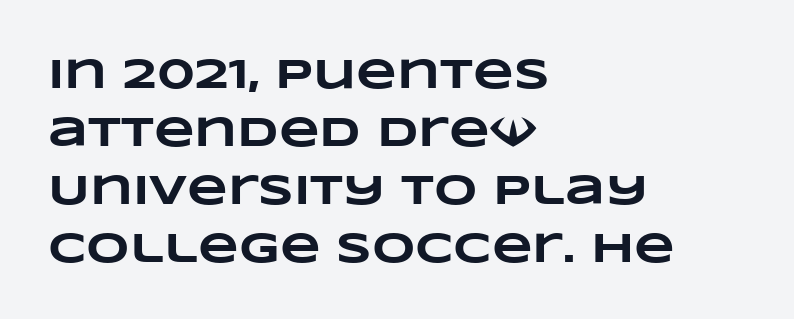
The passage shown stacks its lines at a standard gap. You could not count columns in this text — the font is proportionally spaced. How heavy is the stroke? Heavy — this is a bold. The passage shown has conventional tracking throughout. This rendering features lettering with no underline.
